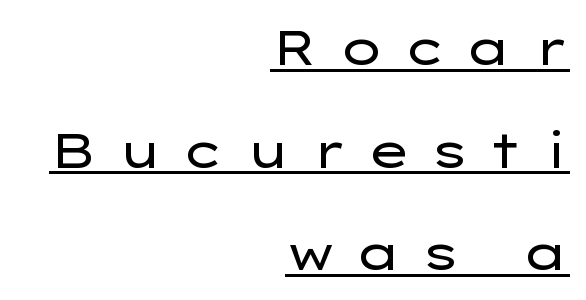
The image shows 48 px regular-weight, wide sans-serif type, upright; set right-aligned, loose line spacing (2.14x), unusually wide letter spacing (+0.4 em), underlined; low stroke contrast and a medium x-height.
